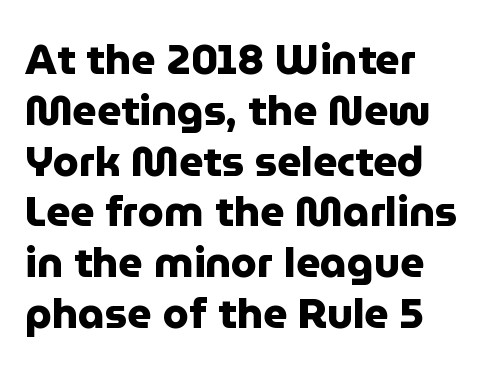
The setting favours the left margin, as ordinary paragraphs usually do. Here the designer chose a conventional face with non-uniform glyph widths. The glyphs in this specimen are sans serif. Rule under the text: the space is simply empty. Honestly, the letter spacing is just normal — you wouldn't notice it.
